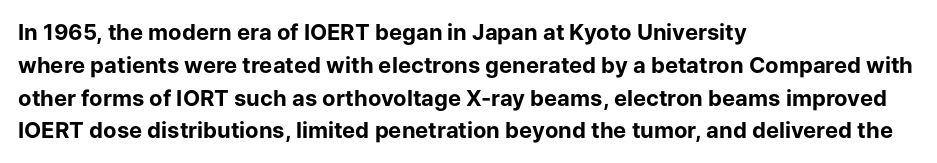
Nobody touched the tracking dial on this one. Alignment: flush left. Tall strokes in this sample are plumb rather than angled. Weight: bold.
